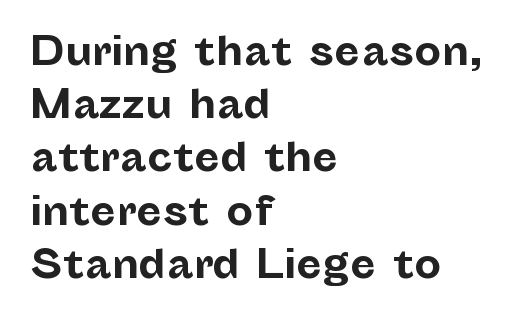
The image shows 38 px bold sans-serif type, upright; set left-aligned, normal line spacing (1.4x), normal letter spacing, not underlined; low stroke contrast and a medium x-height.
